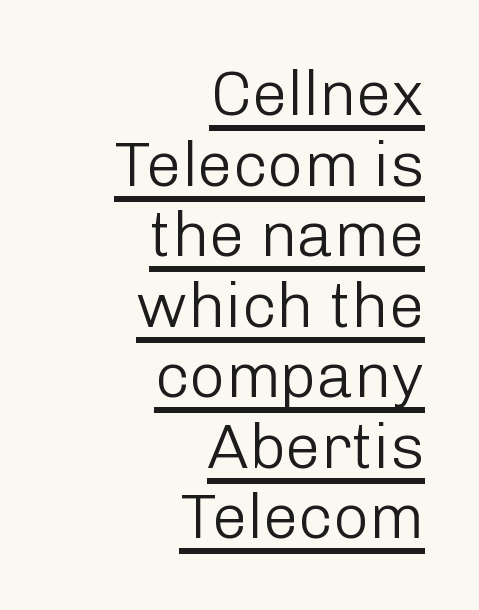
{"serif": "no", "italic": "no", "bold": "no", "weight": "light", "width": "normal", "stroke_contrast": "low", "x_height": "medium", "monospaced": "no", "underline": "yes", "align": "right", "line_spacing": "tight", "line_spacing_ratio": 1.12, "letter_spacing": "normal", "letter_spacing_em": 0.0, "glyph_px": 63}
